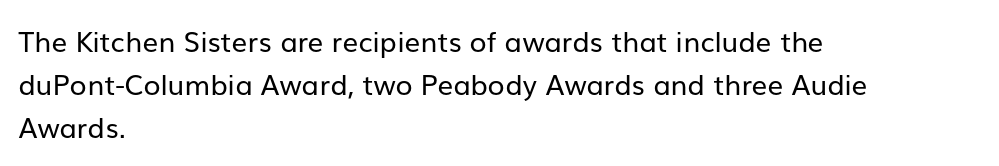
Q: Is the text bold? A: No.
Q: Is the text italic (slanted)? A: No, it is upright.
Q: Is the typeface a serif or a sans-serif typeface? A: Sans-serif.
Q: Is the text underlined? A: No.
Q: How is the paragraph aligned? A: Left-aligned.
Q: Is the spacing between letters normal or unusually wide? A: Normal.
Q: Is the spacing between lines tight, normal or loose? A: Normal.
Q: Width (condensed, normal, or wide)? A: Normal.
Q: Stroke contrast? A: Low.
Q: x-height? A: Medium.
Q: Monospaced? A: No.
